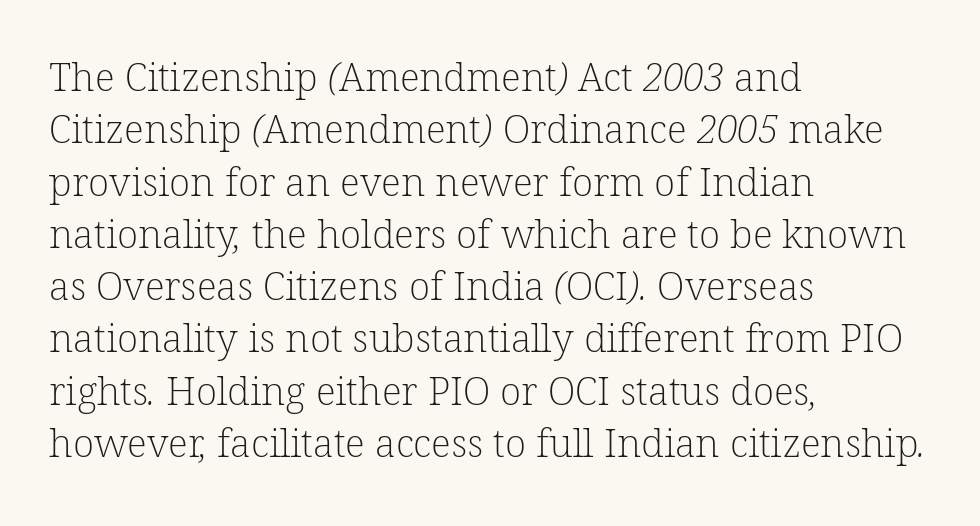
The image shows 39 px light serif type; set left-aligned, normal line spacing (1.34x), normal letter spacing, not underlined; low stroke contrast and a medium x-height.
